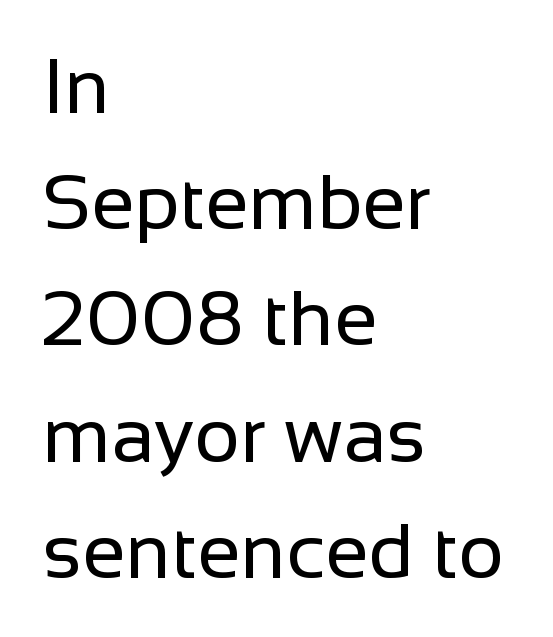
The image shows 78 px regular-weight sans-serif type, upright; set left-aligned, normal line spacing (1.49x), normal letter spacing, not underlined; low stroke contrast and a medium x-height.
